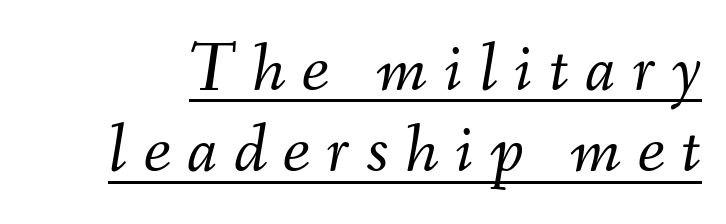
{"italic": "yes", "lean": "right", "slant_degrees": 9, "bold": "no", "weight": "light", "width": "normal", "stroke_contrast": "medium", "x_height": "small", "monospaced": "no", "underline": "yes", "line_spacing_ratio": 1.18, "letter_spacing": "wide", "letter_spacing_em": 0.24, "glyph_px": 69}
